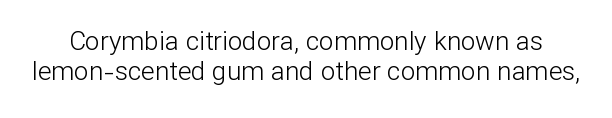
The image shows 26 px text type, upright; set line spacing 1.17x, normal letter spacing, not underlined.
